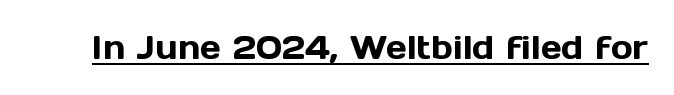
Q: Is the text italic (slanted)? A: No, it is upright.
Q: Is the typeface a serif or a sans-serif typeface? A: Sans-serif.
Q: Is the text underlined? A: Yes.
Q: Is the spacing between letters normal or unusually wide? A: Normal.
Q: Width (condensed, normal, or wide)? A: Normal.
Q: x-height? A: Medium.
Q: Monospaced? A: No.
